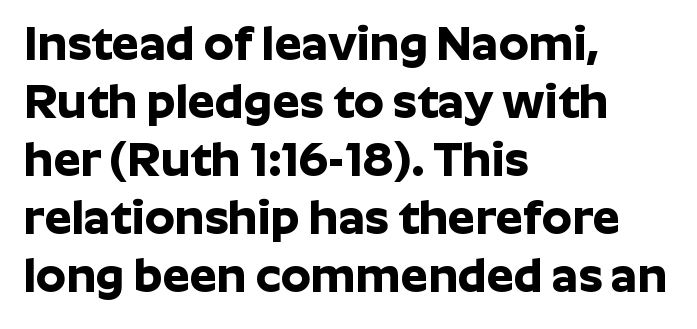
{"serif": "no", "italic": "no", "bold": "yes", "weight": "bold", "width": "normal", "stroke_contrast": "low", "x_height": "medium", "monospaced": "no", "underline": "no", "align": "left", "line_spacing_ratio": 1.21, "letter_spacing": "normal", "letter_spacing_em": 0.0, "glyph_px": 48}
